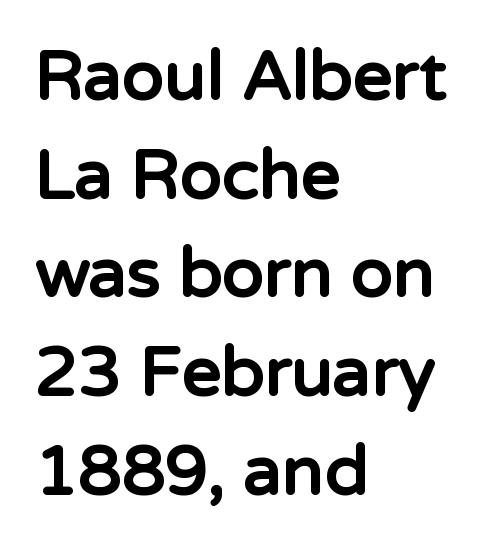
Q: Is the text bold? A: Yes.
Q: Is the text italic (slanted)? A: No, it is upright.
Q: Is the typeface a serif or a sans-serif typeface? A: Sans-serif.
Q: Is the text underlined? A: No.
Q: How is the paragraph aligned? A: Left-aligned.
Q: Is the spacing between letters normal or unusually wide? A: Normal.
Q: Is the spacing between lines tight, normal or loose? A: Normal.
Q: Width (condensed, normal, or wide)? A: Normal.
Q: Stroke contrast? A: Low.
Q: x-height? A: Medium.
Q: Monospaced? A: No.
